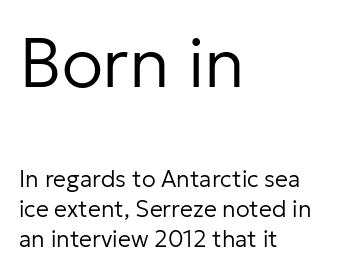
{"serif": "no", "italic": "no", "bold": "no", "weight": "regular", "width": "normal", "stroke_contrast": "low", "x_height": "medium", "monospaced": "no", "underline": "no", "align": "left", "line_spacing": "normal", "line_spacing_ratio": 1.3, "letter_spacing": "normal", "letter_spacing_em": 0.0, "larger_block": "first", "size_ratio": 3.0, "glyph_px": 69}
